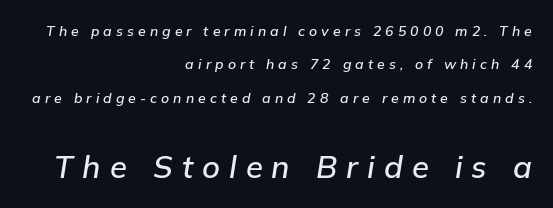
Tall strokes in this sample are angled rather than plumb. In CSS terms this would be text-align: right. These lines stand farther apart than default settings would place them. How are the letters spaced? Widely, with obvious added tracking. The letters advance in unequal steps, a hallmark of proportional type. Just letters on the line, the space beneath them empty.
